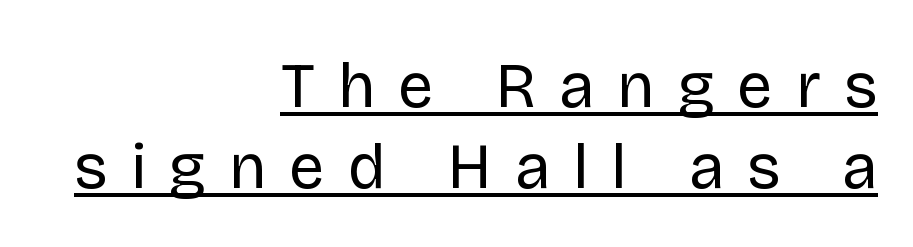
Regarding leading, the lines here are spaced in the standard way. Check where the strokes stop: nothing finishes them off — pure sans. Weight: not bold — regular or lighter. Does the copy run flush right? Yes — the right margin is perfectly even.
